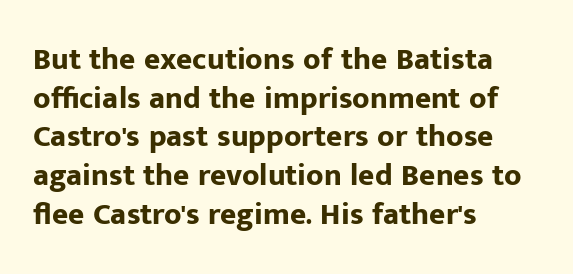
Q: Is the text bold? A: Yes.
Q: Is the text italic (slanted)? A: No, it is upright.
Q: Is the typeface a serif or a sans-serif typeface? A: Sans-serif.
Q: Is the text underlined? A: No.
Q: How is the paragraph aligned? A: Left-aligned.
Q: Is the spacing between letters normal or unusually wide? A: Normal.
Q: Is the spacing between lines tight, normal or loose? A: Normal.
Q: Width (condensed, normal, or wide)? A: Normal.
Q: Stroke contrast? A: Low.
Q: x-height? A: Medium.
Q: Monospaced? A: No.
